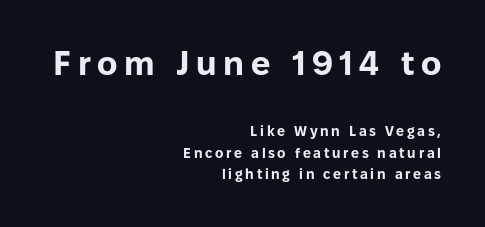
Q: Is the text bold? A: Yes.
Q: Is the text italic (slanted)? A: No, it is upright.
Q: Is the typeface a serif or a sans-serif typeface? A: Sans-serif.
Q: Is the text underlined? A: No.
Q: How is the paragraph aligned? A: Right-aligned.
Q: Is the spacing between lines tight, normal or loose? A: Normal.
Q: Which block of text is set in a larger size, the first (top) or the second (bottom)? A: The first (top) one.
Q: Width (condensed, normal, or wide)? A: Normal.
Q: Stroke contrast? A: Low.
Q: x-height? A: Medium.
Q: Monospaced? A: No.
